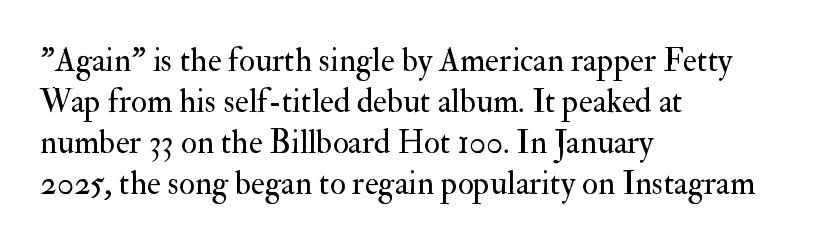
Q: Is the text bold? A: No.
Q: Is the text italic (slanted)? A: No, it is upright.
Q: Is the typeface a serif or a sans-serif typeface? A: Serif.
Q: Is the text underlined? A: No.
Q: How is the paragraph aligned? A: Left-aligned.
Q: Is the spacing between letters normal or unusually wide? A: Normal.
Q: Width (condensed, normal, or wide)? A: Normal.
Q: Stroke contrast? A: Medium.
Q: x-height? A: Small.
Q: Monospaced? A: No.
